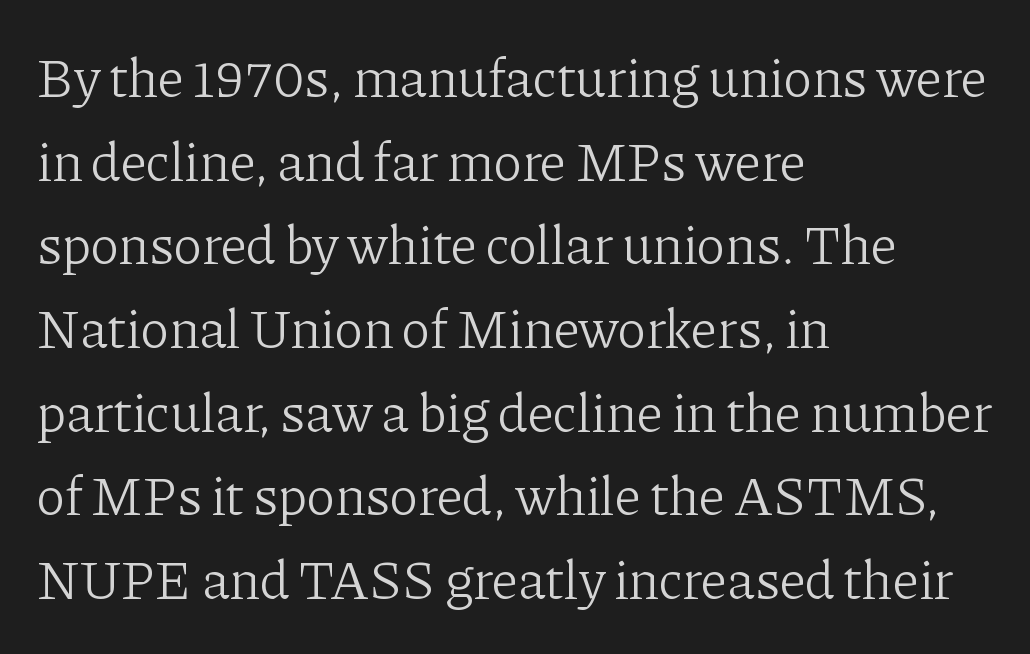
The image shows 54 px light serif type, upright; set left-aligned, normal line spacing (1.55x), normal letter spacing, not underlined; low stroke contrast and a medium x-height.
